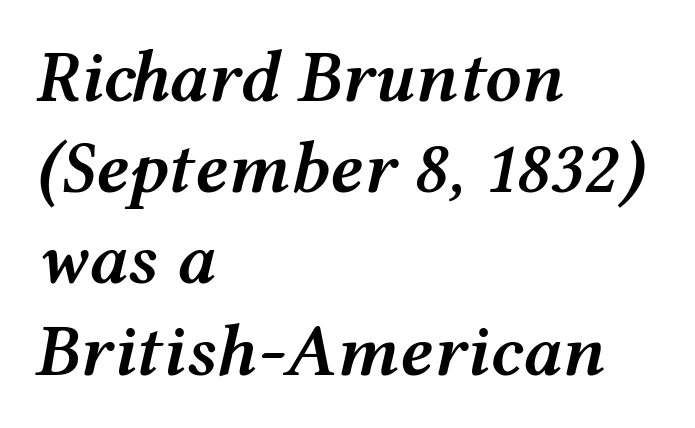
Summary of weight: moderately heavy, a semibold. The vertical gap from one line to the next is medium. The space beneath each line is pristine and unruled. Line beginnings align vertically; line endings do not.
